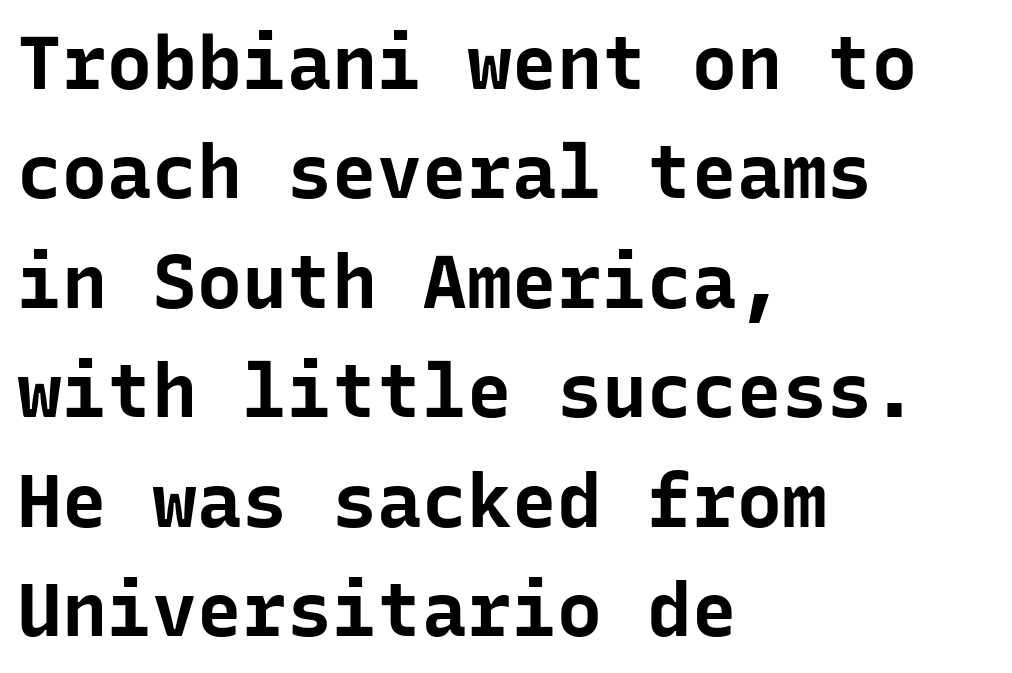
The image shows 75 px bold sans-serif type, upright, monospaced; set left-aligned, normal line spacing (1.46x), normal letter spacing, not underlined; low stroke contrast and a medium x-height.
